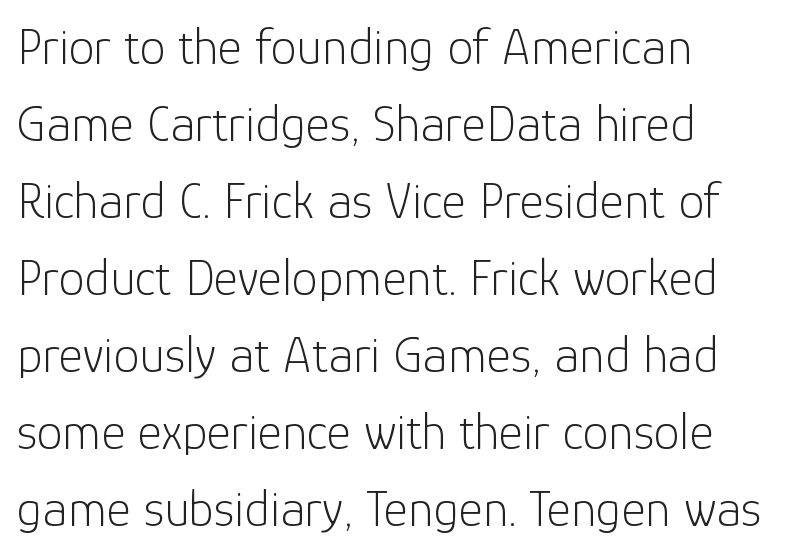
Q: Is the text bold? A: No.
Q: Is the text italic (slanted)? A: No, it is upright.
Q: Is the typeface a serif or a sans-serif typeface? A: Sans-serif.
Q: Is the text underlined? A: No.
Q: How is the paragraph aligned? A: Left-aligned.
Q: Is the spacing between letters normal or unusually wide? A: Normal.
Q: Is the spacing between lines tight, normal or loose? A: Normal.
Q: Width (condensed, normal, or wide)? A: Normal.
Q: Stroke contrast? A: Low.
Q: x-height? A: Medium.
Q: Monospaced? A: No.
